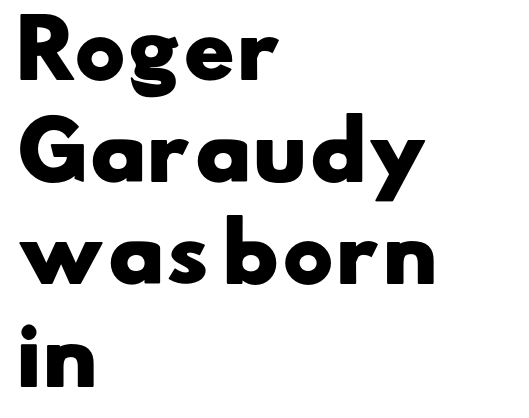
{"serif": "no", "bold": "yes", "weight": "heavy", "width": "wide", "stroke_contrast": "low", "x_height": "small", "monospaced": "no", "underline": "no", "align": "left", "line_spacing": "normal", "line_spacing_ratio": 1.31, "letter_spacing": "normal", "letter_spacing_em": 0.0, "glyph_px": 78}
